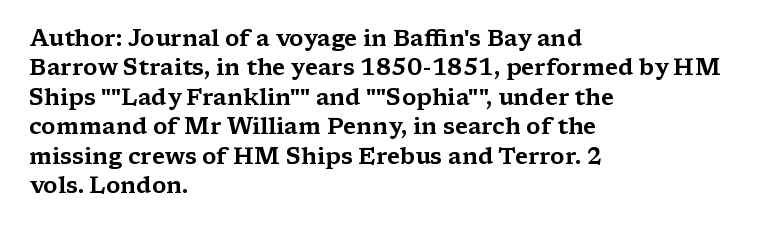
Q: Is the text italic (slanted)? A: No, it is upright.
Q: Is the text underlined? A: No.
Q: How is the paragraph aligned? A: Left-aligned.
Q: Is the spacing between letters normal or unusually wide? A: Normal.
Q: Is the spacing between lines tight, normal or loose? A: Normal.
